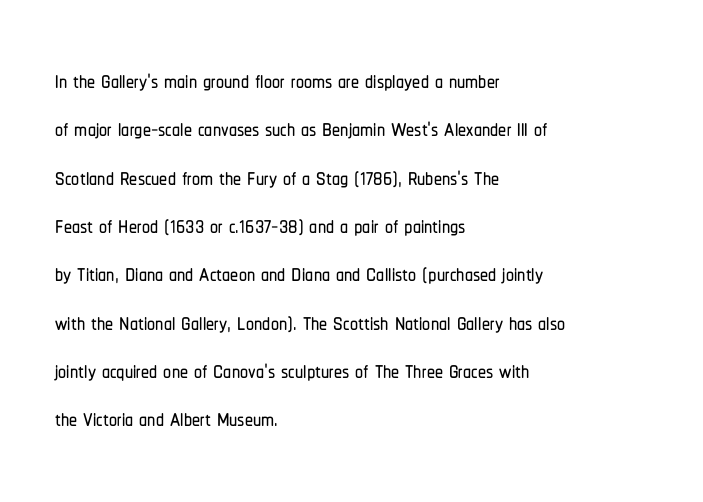
The letters stand straight up with perfectly vertical stems. The font family rendered here belongs to the sans-serif group. A typesetter would call this leading conventional body-copy spacing. Is the block centered? No — it sits flush against the left margin. You could not count columns in this text — the font is proportionally spaced.
